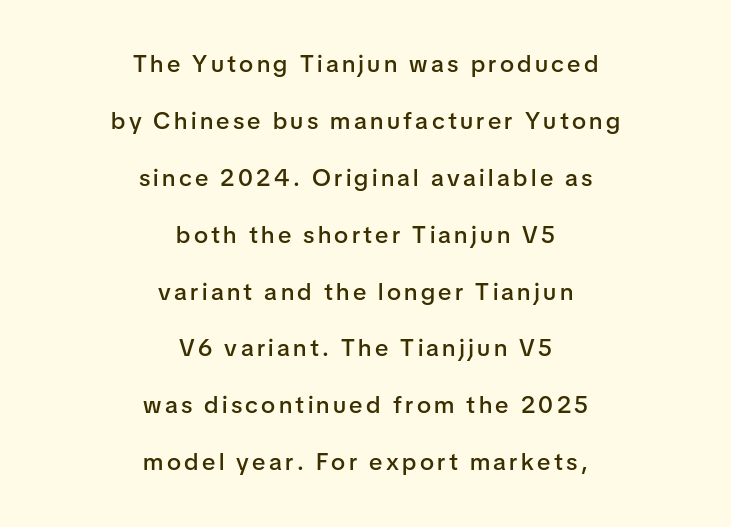
Look at the stroke-to-counter ratio: somewhat heavy, a semibold. Each line is balanced around a shared central axis. Upright lettering throughout. Whoever set this chose breathing room over compactness in the vertical rhythm. Glance below the letters and you will spot only blank space.
